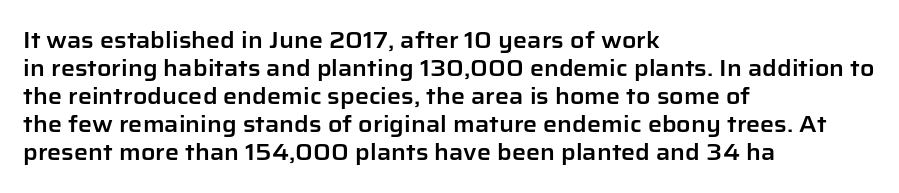
In terms of leading, this rendering sits right in the middle. Do the letters lean? They stand straight. These lines stack with their left ends in a neat column. The zone under the glyphs is completely vacant. The letters sit at their default tracking, neither squeezed nor spread.
